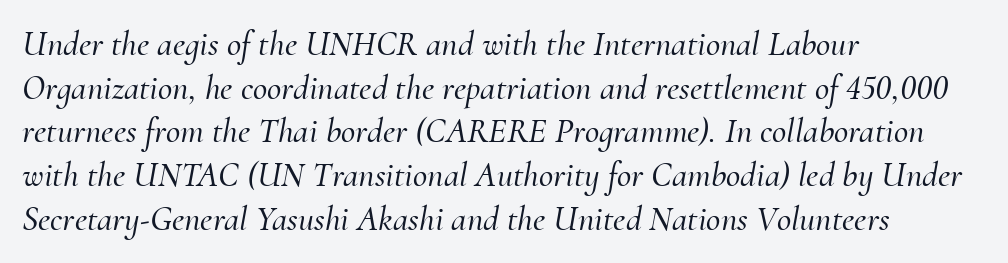
Q: Is the text italic (slanted)? A: Yes, it leans right by about 10 degrees.
Q: Is the typeface a serif or a sans-serif typeface? A: Serif.
Q: Is the text underlined? A: No.
Q: How is the paragraph aligned? A: Left-aligned.
Q: Is the spacing between letters normal or unusually wide? A: Normal.
Q: Is the spacing between lines tight, normal or loose? A: Normal.
Q: Width (condensed, normal, or wide)? A: Normal.
Q: Stroke contrast? A: Medium.
Q: x-height? A: Small.
Q: Monospaced? A: No.
